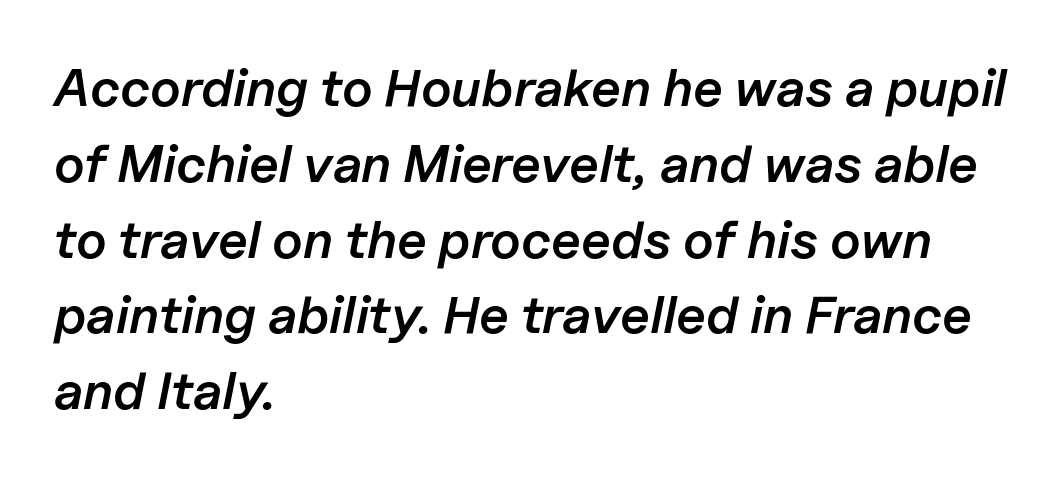
Each word holds together tightly as a unit, with standard inter-letter gaps. The space beneath each line is pristine and unruled. Each new line begins a customary step beneath the previous one. The specimen reads as italic at a glance. Notice how the passage keeps a crisp vertical edge on the left only. Do the characters align in a grid? No, the font is proportional.
